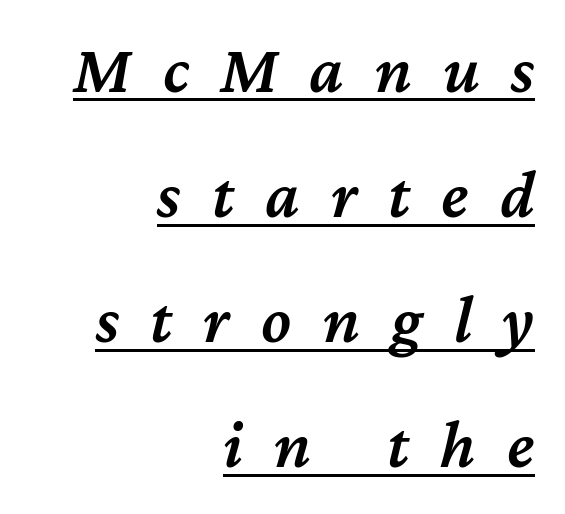
{"italic": "yes", "lean": "right", "slant_degrees": 12, "bold": "semi", "weight": "semibold", "width": "normal", "stroke_contrast": "medium", "x_height": "medium", "monospaced": "no", "underline": "yes", "align": "right", "line_spacing_ratio": 1.84, "letter_spacing": "wide", "letter_spacing_em": 0.46, "glyph_px": 68}
